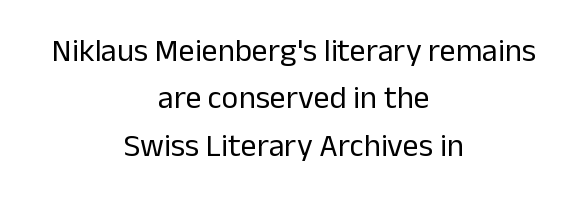
Type style note: lacks serifs. The block of text has a typical density, with ordinary space between rows. This reads as an unemphasized weight, regular at the heaviest. The area under the type is left untouched. It's the straight-up-and-down kind of type.
